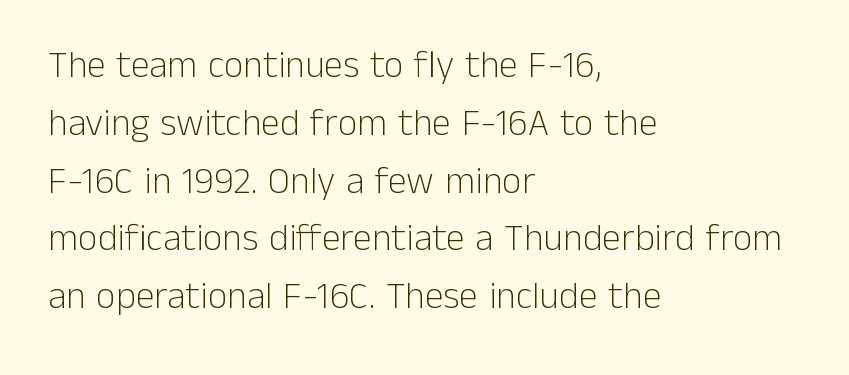
The image shows 38 px light sans-serif type, upright; set left-aligned, normal line spacing (1.52x), normal letter spacing, not underlined; low stroke contrast and a medium x-height.
